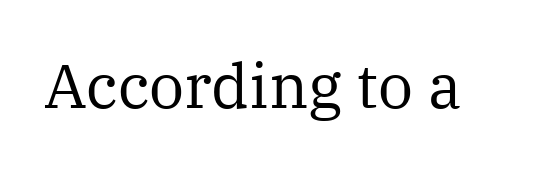
Q: Is the text bold? A: No.
Q: Is the text italic (slanted)? A: No, it is upright.
Q: Is the typeface a serif or a sans-serif typeface? A: Serif.
Q: Is the text underlined? A: No.
Q: Is the spacing between letters normal or unusually wide? A: Normal.
Q: Width (condensed, normal, or wide)? A: Normal.
Q: Stroke contrast? A: Medium.
Q: x-height? A: Medium.
Q: Monospaced? A: No.
